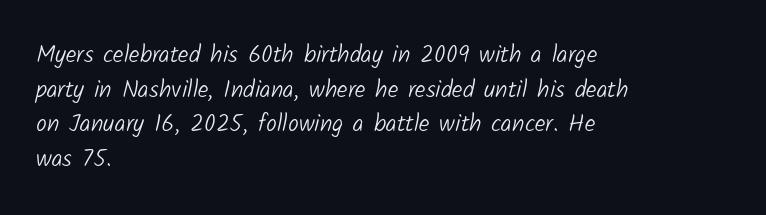
{"bold": "no", "underline": "no", "align": "left", "line_spacing": "normal", "line_spacing_ratio": 1.44, "letter_spacing": "normal", "letter_spacing_em": 0.0, "glyph_px": 24}
